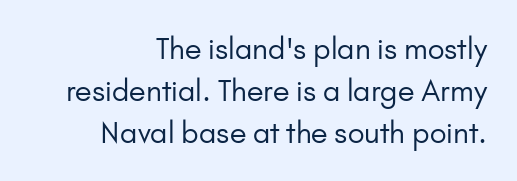
The image shows 29 px regular-weight sans-serif type, upright; set right-aligned, normal line spacing (1.44x), normal letter spacing, not underlined; low stroke contrast and a small x-height.
